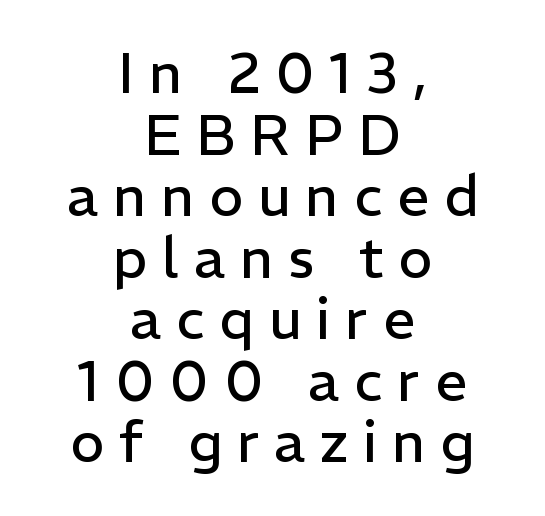
The image shows 57 px regular-weight sans-serif type, upright; set centered, tight line spacing (1.08x), unusually wide letter spacing (+0.26 em), not underlined; low stroke contrast and a medium x-height.
